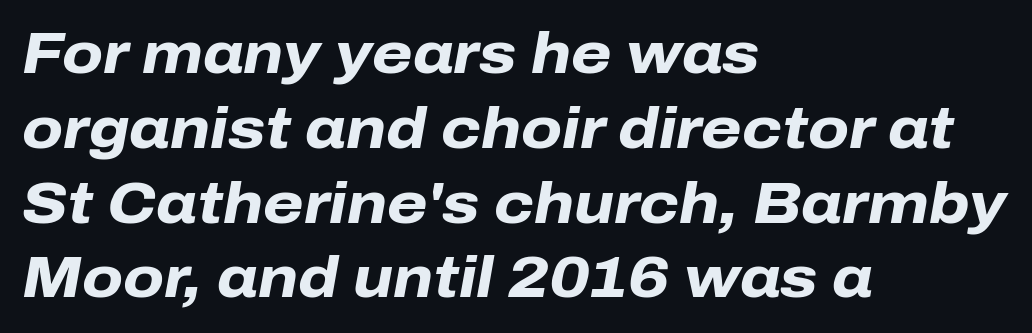
{"italic": "yes", "lean": "right", "slant_degrees": 10, "bold": "yes", "weight": "heavy", "width": "normal", "stroke_contrast": "low", "x_height": "medium", "monospaced": "no", "underline": "no", "align": "left", "line_spacing": "normal", "line_spacing_ratio": 1.29, "letter_spacing": "normal", "letter_spacing_em": 0.0, "glyph_px": 58}
